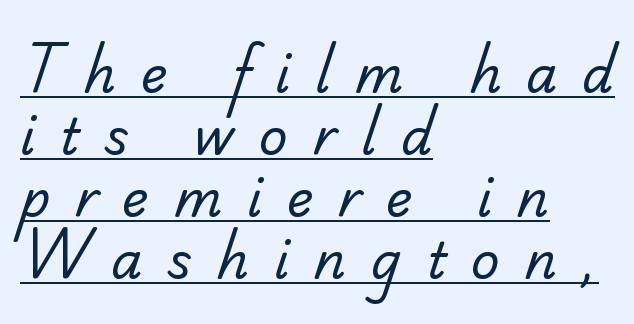
Does extra space separate the letters? Yes, quite a lot of it. This is serif lettering, the kind often seen in printed books. Looks like regular typesetting: each glyph gets only the width it needs. The rendered words wear a rule along their underside.
